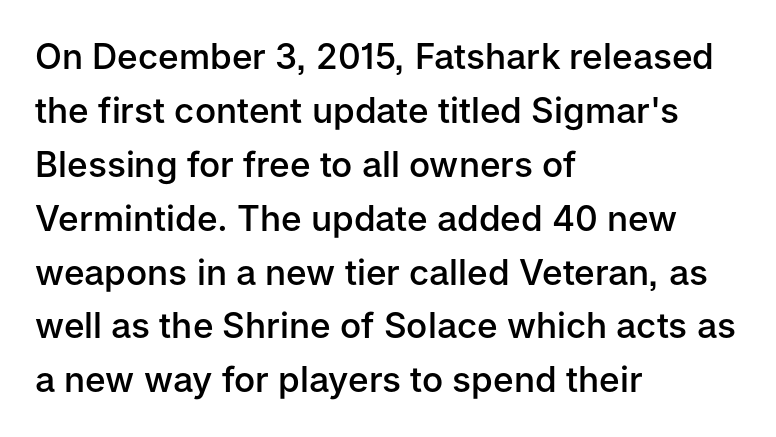
Glyph-to-glyph distance matches everyday printed text. Ascenders rise straight up at ninety degrees. Summary of vertical rhythm: regular, with standard interline spacing. Set as a demibold, roughly 600 on the weight scale. Character widths vary here, with narrow letters taking less room than wide ones. Nothing sits at the stroke ends, so this counts as sans-serif.
